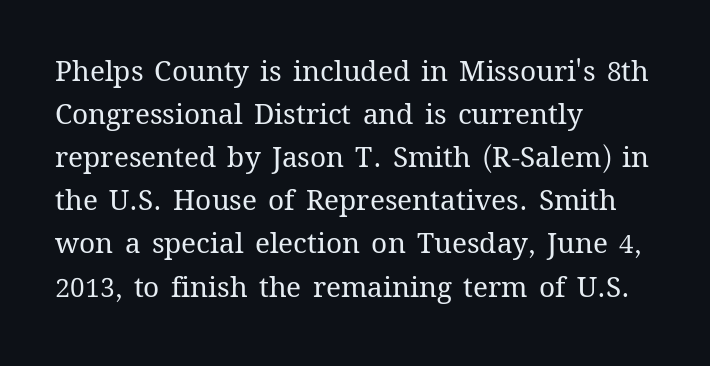
The image shows 28 px regular-weight type, upright; set left-aligned, normal line spacing (1.54x), normal letter spacing, not underlined; medium stroke contrast and a medium x-height.
